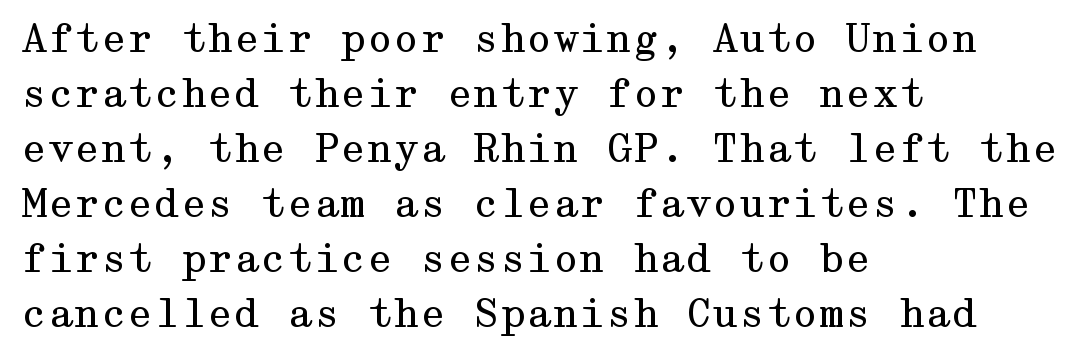
The gap between lines stays unmarked. Look at the tracking — it's just the regular setting, nothing added. The weight tops out at a normal text grade. The type sits square on the baseline with zero lean. Baseline-to-baseline distance is the conventional proportion of letter height.
